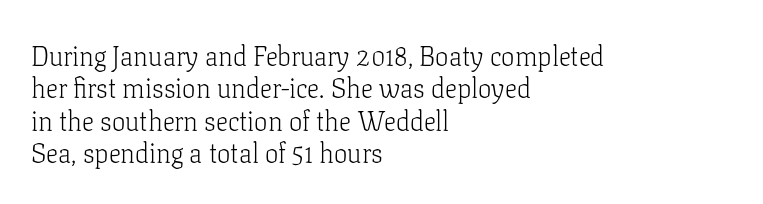
{"italic": "no", "bold": "no", "underline": "no", "align": "left", "line_spacing_ratio": 1.2, "letter_spacing": "normal", "letter_spacing_em": 0.0, "glyph_px": 27}
